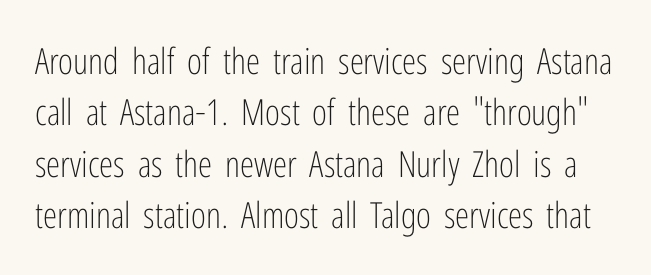
{"serif": "no", "italic": "no", "bold": "no", "weight": "light", "width": "condensed", "stroke_contrast": "low", "x_height": "medium", "monospaced": "no", "underline": "no", "line_spacing": "normal", "line_spacing_ratio": 1.43, "letter_spacing": "normal", "letter_spacing_em": 0.0, "glyph_px": 36}
